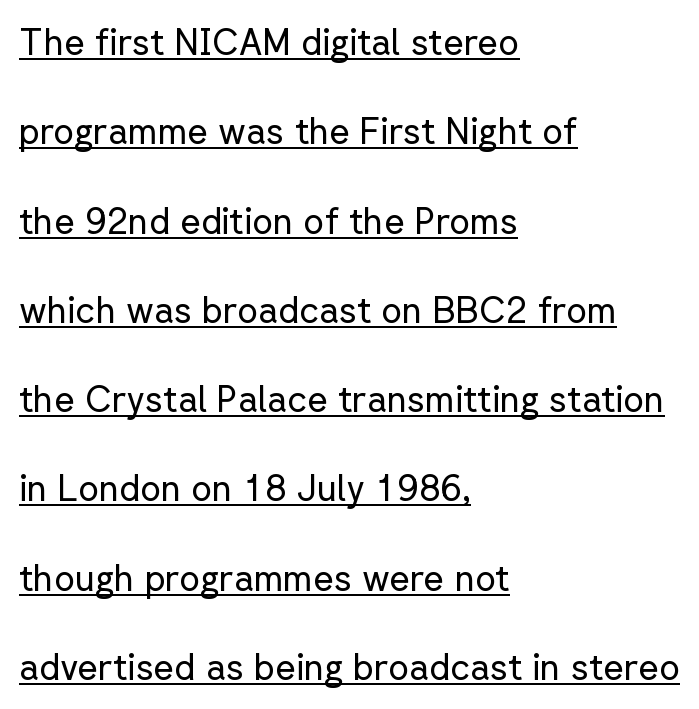
{"serif": "no", "italic": "no", "bold": "no", "weight": "regular", "width": "normal", "stroke_contrast": "low", "x_height": "medium", "monospaced": "no", "underline": "yes", "align": "left", "line_spacing": "loose", "line_spacing_ratio": 2.48, "letter_spacing": "normal", "letter_spacing_em": 0.0, "glyph_px": 36}
